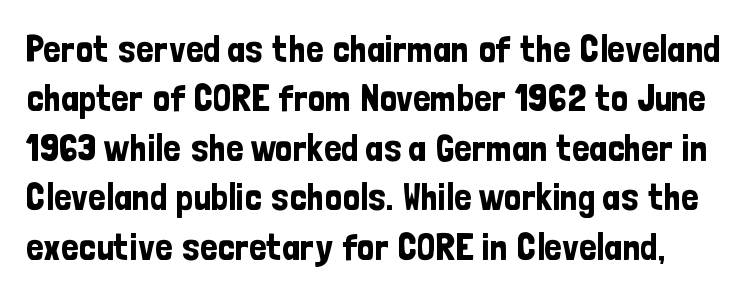
Q: Is the text italic (slanted)? A: No, it is upright.
Q: Is the typeface a serif or a sans-serif typeface? A: Sans-serif.
Q: Is the text underlined? A: No.
Q: Is the spacing between letters normal or unusually wide? A: Normal.
Q: Is the spacing between lines tight, normal or loose? A: Normal.
Q: Width (condensed, normal, or wide)? A: Condensed.
Q: Stroke contrast? A: Low.
Q: x-height? A: Medium.
Q: Monospaced? A: No.
